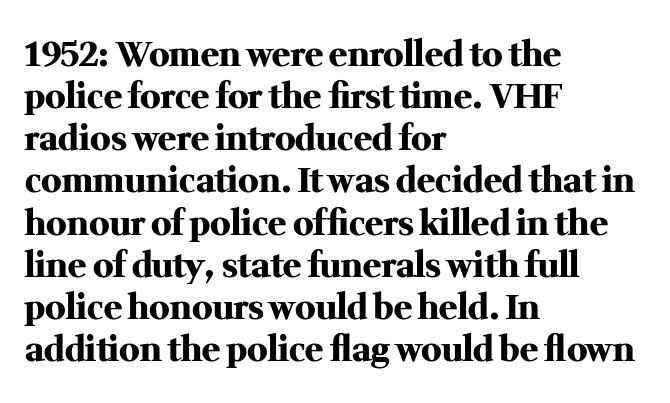
The axis of the letterforms is exactly vertical. Beneath every word, the page is bare. Heavy-handed strokes throughout: this text is bold. Short and long lines alike share a common starting point at left. Typographically, this falls in the serif category. You could not count columns in this text — the font is proportionally spaced.
